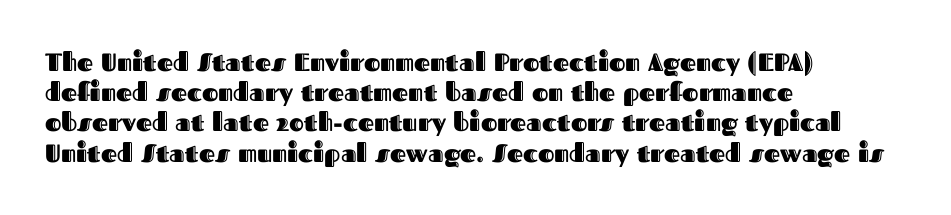
{"italic": "no", "underline": "no", "align": "left", "line_spacing_ratio": 1.21, "letter_spacing": "normal", "letter_spacing_em": 0.0, "glyph_px": 25}
